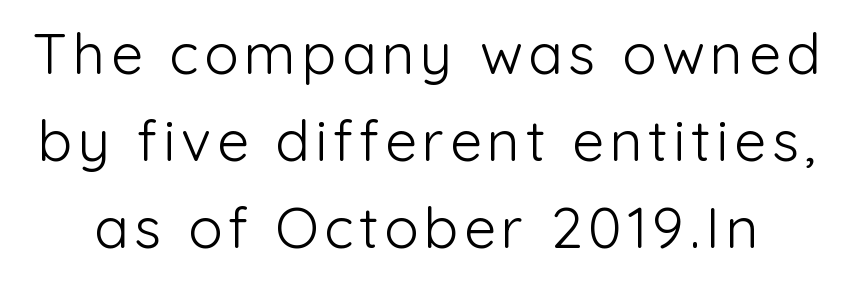
The image shows 57 px light sans-serif type, upright; set normal line spacing (1.53x), not underlined; low stroke contrast and a medium x-height.
